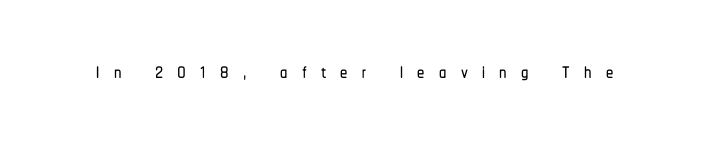
The image shows 29 px condensed sans-serif type, upright; set unusually wide letter spacing (+0.49 em), not underlined; low stroke contrast and a medium x-height.
